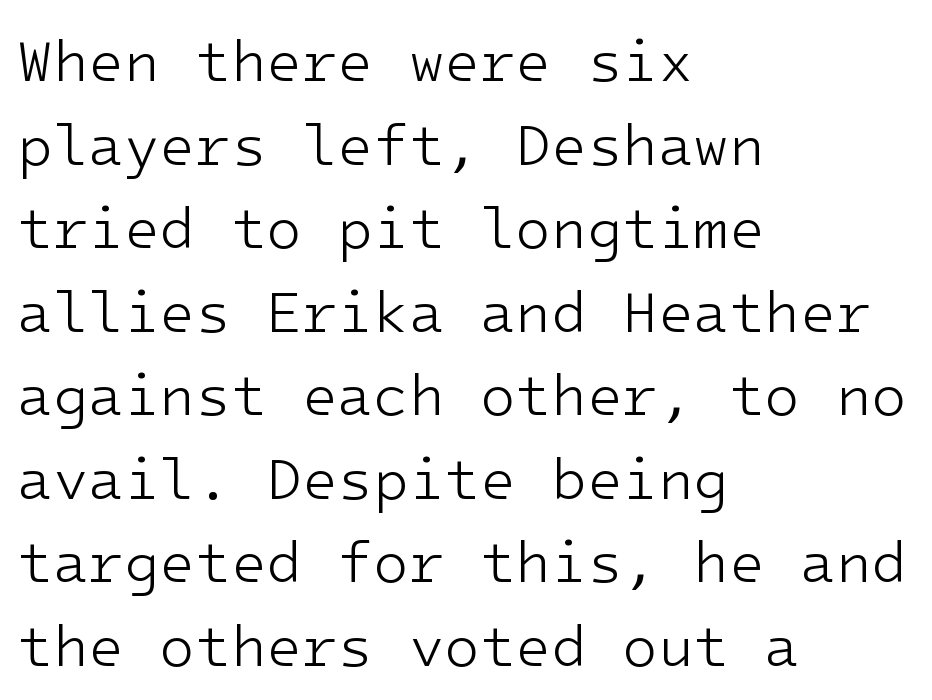
{"serif": "no", "italic": "no", "bold": "no", "weight": "light", "width": "normal", "stroke_contrast": "low", "x_height": "medium", "underline": "no", "align": "left", "line_spacing": "normal", "line_spacing_ratio": 1.44, "letter_spacing": "normal", "letter_spacing_em": 0.0, "glyph_px": 58}
